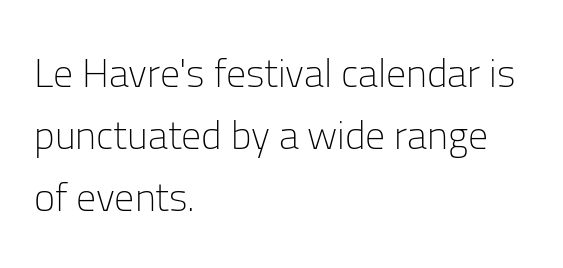
The passage shown is not underscored anywhere. These glyphs show unthickened strokes, regular width or finer. Vertical strokes here are truly vertical. Varying glyph widths throughout — classic text-font behaviour. Letterform terminals end flat and unadorned throughout the passage.
